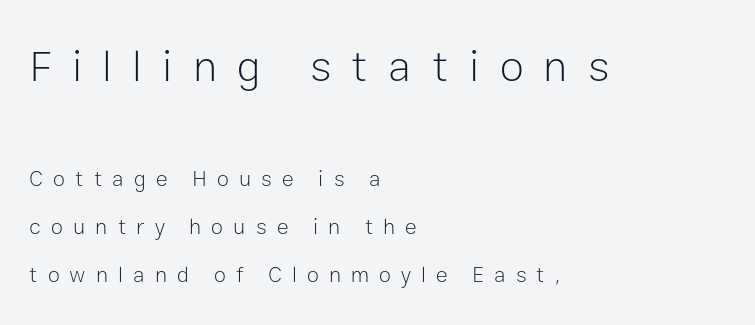
This block would shrink considerably if given ordinary leading; it's expanded now. Descender tails drop into unmarked territory. The passage is arranged the way most books set body copy — flush left. Type size steps down from the first block to the second. This is the regular roman posture of the typeface. Note the varied advance widths — an 'i' is clearly narrower than an 'm'.
